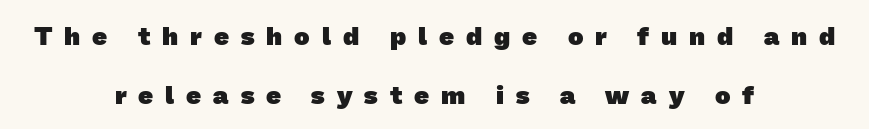
Is the block centered? Yes — each line is placed symmetrically about the middle. Only glyphs here, with clear space below each row. Observe the wide spacing: letters keep a clear distance from each other. In terms of leading, this rendering errs on the spacious side. The typesetting leans heavy: a genuine bold.
